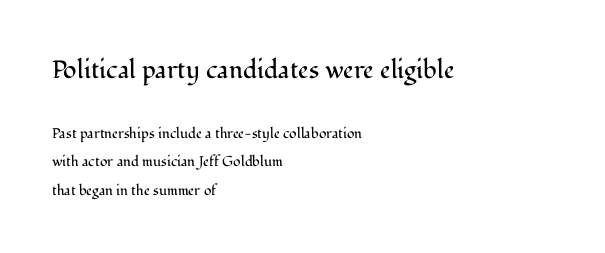
Q: Is the text bold? A: No.
Q: Is the text italic (slanted)? A: No, it is upright.
Q: Is the text underlined? A: No.
Q: How is the paragraph aligned? A: Left-aligned.
Q: Is the spacing between letters normal or unusually wide? A: Normal.
Q: Is the spacing between lines tight, normal or loose? A: Loose.
Q: Which block of text is set in a larger size, the first (top) or the second (bottom)? A: The first (top) one.
